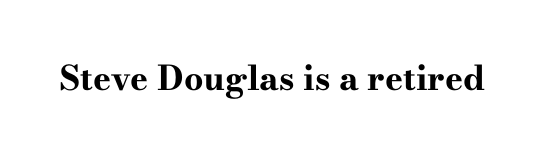
The image shows 34 px bold, wide serif type, upright; set normal letter spacing, not underlined; high stroke contrast and a small x-height.
